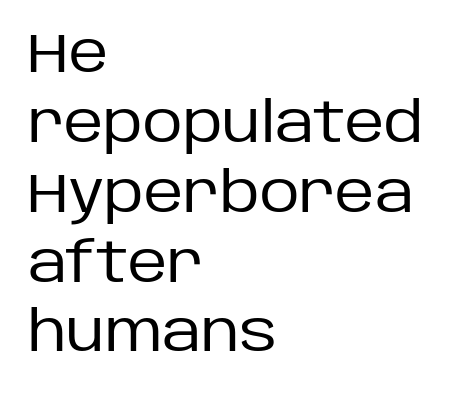
Character widths vary here, with narrow letters taking less room than wide ones. The glyphs are unaccompanied by any horizontal stroke below them. Spacing between characters is what you'd get straight out of the box. Alignment: flush left. Notice how the stems are strictly vertical — no italics here.
